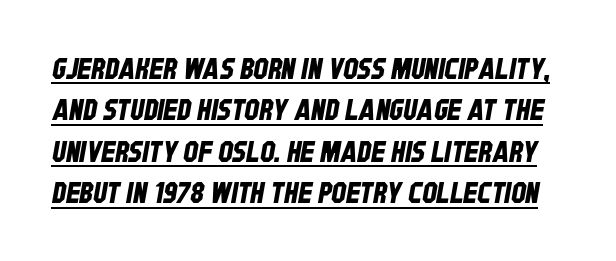
The image shows 29 px condensed sans-serif type; set normal line spacing (1.43x), normal letter spacing, underlined; low stroke contrast and a large x-height.
